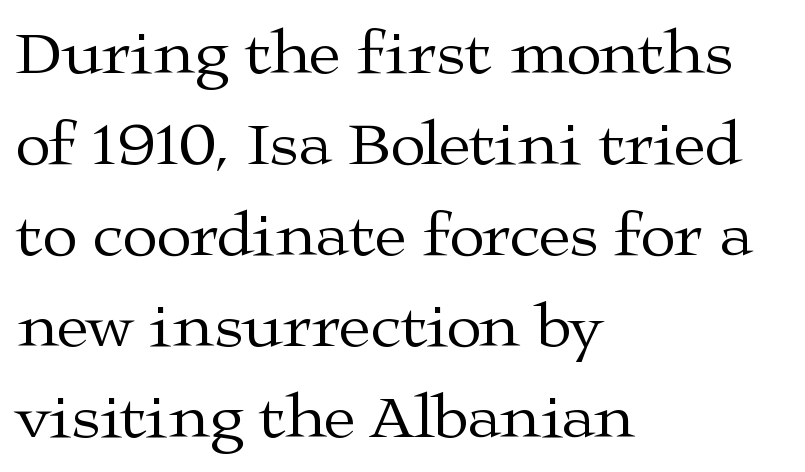
Q: Is the text bold? A: No.
Q: Is the text italic (slanted)? A: No, it is upright.
Q: Is the typeface a serif or a sans-serif typeface? A: Serif.
Q: Is the text underlined? A: No.
Q: How is the paragraph aligned? A: Left-aligned.
Q: Is the spacing between letters normal or unusually wide? A: Normal.
Q: Is the spacing between lines tight, normal or loose? A: Normal.
Q: Width (condensed, normal, or wide)? A: Wide.
Q: Stroke contrast? A: Medium.
Q: x-height? A: Medium.
Q: Monospaced? A: No.
